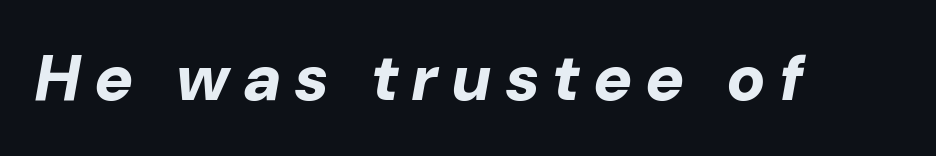
The image shows 65 px bold type, italic (leaning right); set unusually wide letter spacing (+0.23 em), not underlined; low stroke contrast and a medium x-height.
